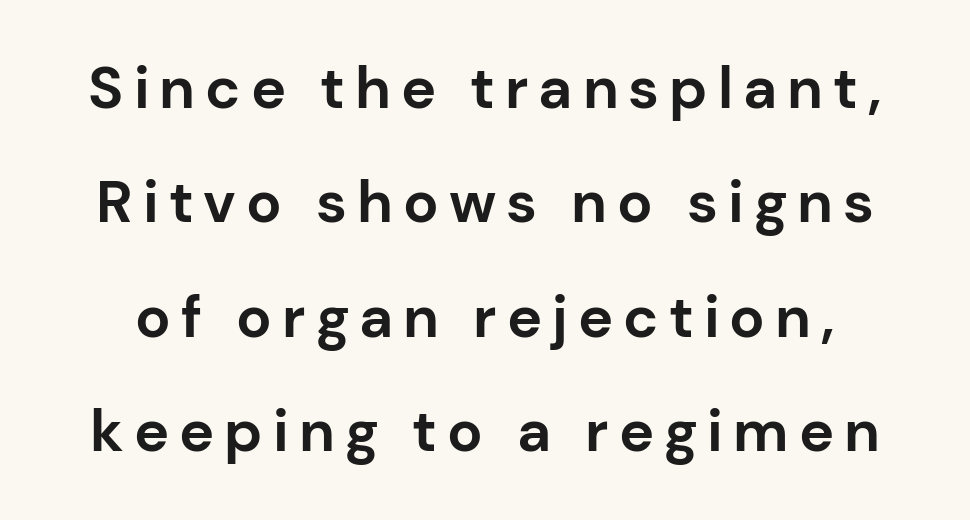
The image shows 59 px bold sans-serif type, upright; set loose line spacing (1.94x), not underlined; low stroke contrast and a medium x-height.
